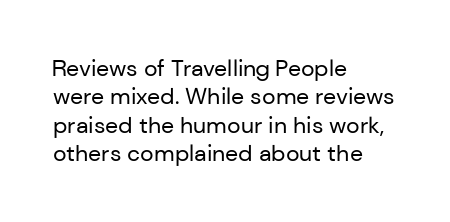
{"italic": "no", "bold": "no", "underline": "no", "align": "left", "line_spacing_ratio": 1.23, "letter_spacing": "normal", "letter_spacing_em": 0.0, "glyph_px": 23}
